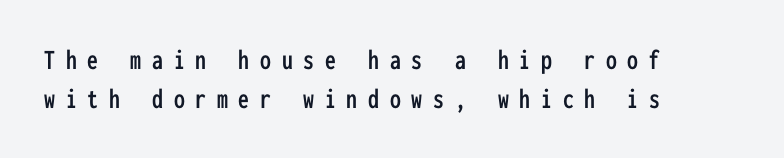
The image shows 29 px condensed sans-serif type, upright, monospaced; set left-aligned, normal line spacing (1.34x), unusually wide letter spacing (+0.37 em), not underlined; low stroke contrast and a medium x-height.
